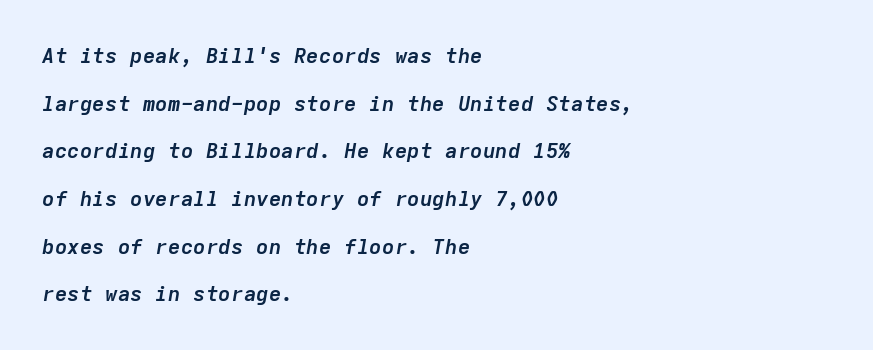
{"italic": "yes", "lean": "right", "slant_degrees": 9, "bold": "yes", "underline": "no", "align": "left", "line_spacing": "loose", "line_spacing_ratio": 2.27, "letter_spacing": "normal", "letter_spacing_em": 0.0, "glyph_px": 21}
